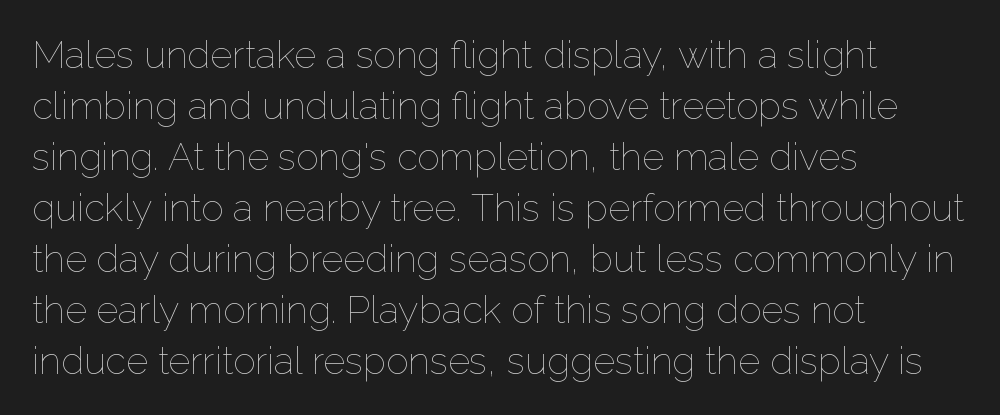
Q: Is the text bold? A: No.
Q: Is the text italic (slanted)? A: No, it is upright.
Q: Is the text underlined? A: No.
Q: How is the paragraph aligned? A: Left-aligned.
Q: Is the spacing between letters normal or unusually wide? A: Normal.
Q: Is the spacing between lines tight, normal or loose? A: Normal.
Q: Width (condensed, normal, or wide)? A: Normal.
Q: Stroke contrast? A: Low.
Q: x-height? A: Medium.
Q: Monospaced? A: No.
